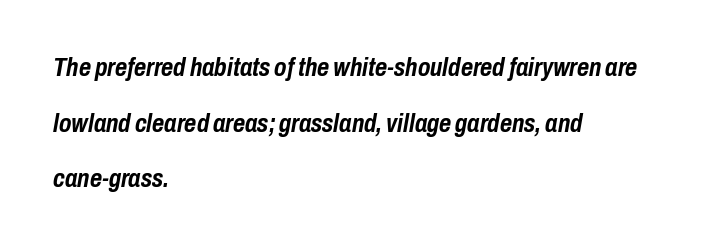
{"italic": "yes", "lean": "right", "slant_degrees": 10, "bold": "yes", "underline": "no", "align": "left", "line_spacing": "loose", "line_spacing_ratio": 2.14, "letter_spacing": "normal", "letter_spacing_em": 0.0, "glyph_px": 26}
